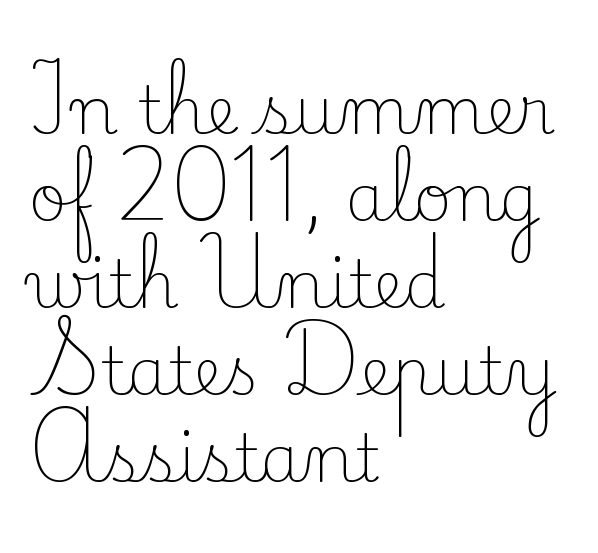
The image shows 66 px light serif type, upright; set left-aligned, normal line spacing (1.32x), normal letter spacing, not underlined; low stroke contrast and a small x-height.
